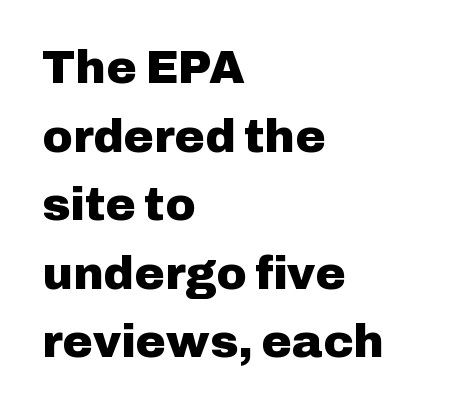
{"serif": "no", "italic": "no", "bold": "yes", "weight": "heavy", "width": "normal", "stroke_contrast": "low", "x_height": "medium", "monospaced": "no", "underline": "no", "align": "left", "line_spacing": "normal", "line_spacing_ratio": 1.49, "letter_spacing": "normal", "letter_spacing_em": 0.0, "glyph_px": 46}
